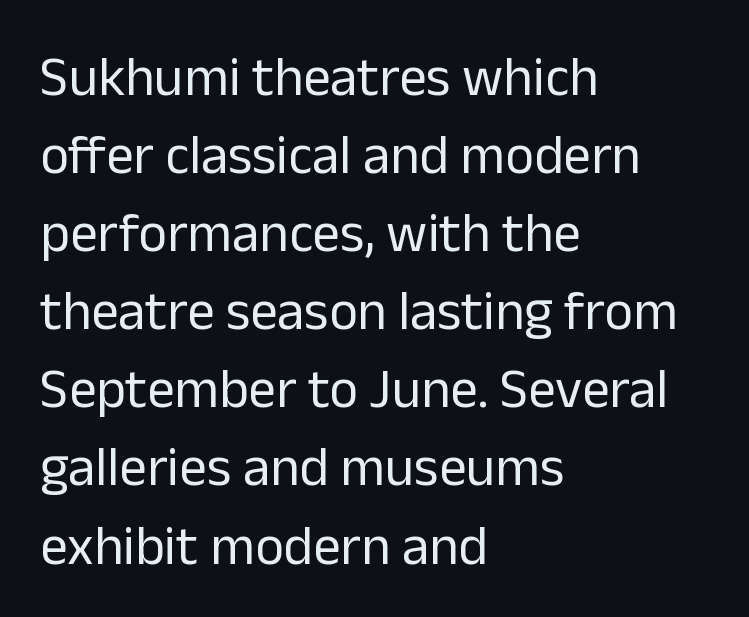
The image shows 55 px regular-weight sans-serif type, upright; set left-aligned, normal line spacing (1.42x), normal letter spacing, not underlined; low stroke contrast and a medium x-height.
